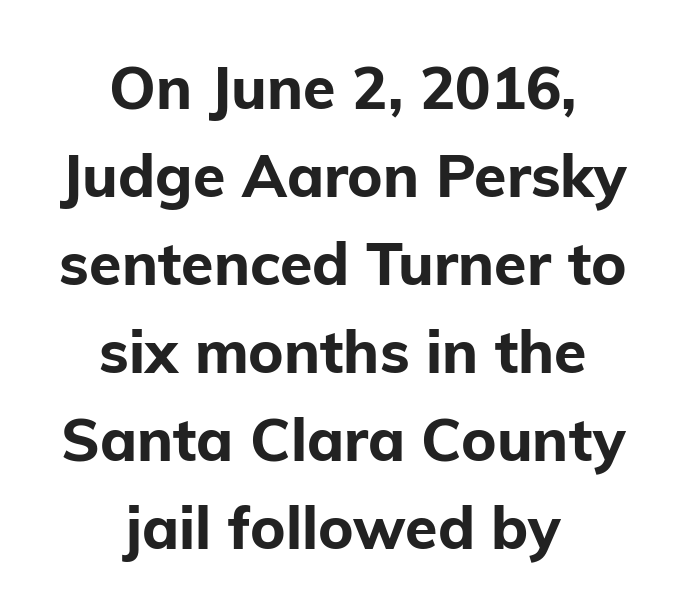
The rendering keeps characters at their native spacing. Notice how the stems are strictly vertical — no italics here. A full-strength bold gives these letters their thick strokes. Interline gaps are of average width in this sample. The gap between lines stays unmarked. Looks like regular typesetting: each glyph gets only the width it needs.
